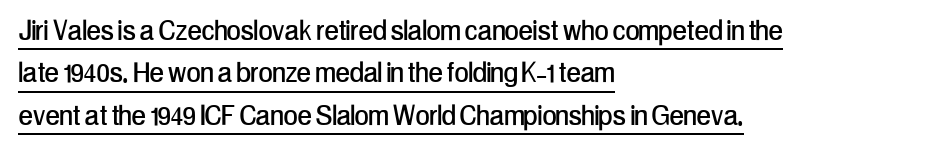
The image shows 34 px condensed sans-serif type, upright; set left-aligned, normal line spacing (1.25x), normal letter spacing, underlined; low stroke contrast and a medium x-height.
